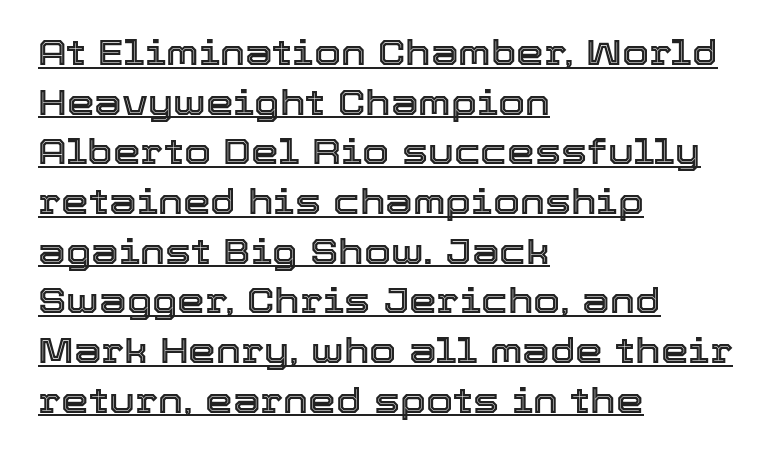
The image shows 35 px text type, upright; set left-aligned, normal line spacing (1.42x), normal letter spacing, underlined; a medium x-height.
